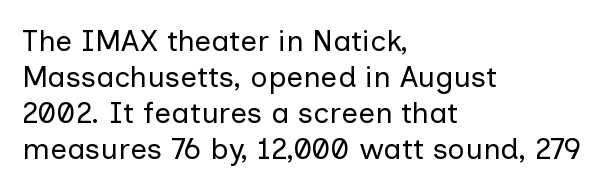
The image shows 30 px regular-weight sans-serif type, upright; set left-aligned, line spacing 1.2x, normal letter spacing, not underlined; low stroke contrast and a medium x-height.
